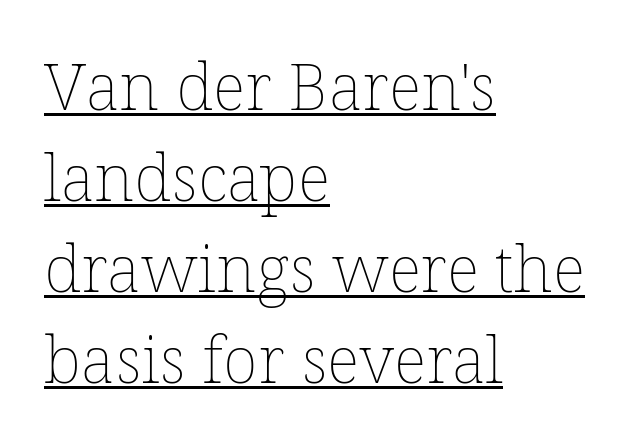
{"italic": "no", "bold": "no", "weight": "thin", "width": "normal", "stroke_contrast": "low", "x_height": "medium", "monospaced": "no", "underline": "yes", "align": "left", "line_spacing": "normal", "line_spacing_ratio": 1.4, "letter_spacing": "normal", "letter_spacing_em": 0.0, "glyph_px": 65}
